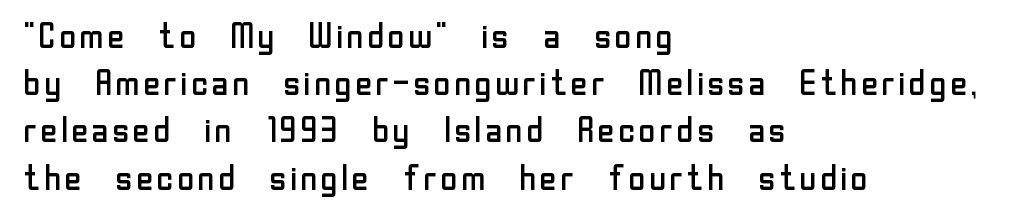
Q: Is the text bold? A: No.
Q: Is the text italic (slanted)? A: No, it is upright.
Q: Is the typeface a serif or a sans-serif typeface? A: Sans-serif.
Q: Is the text underlined? A: No.
Q: How is the paragraph aligned? A: Left-aligned.
Q: Is the spacing between letters normal or unusually wide? A: Normal.
Q: Is the spacing between lines tight, normal or loose? A: Normal.
Q: Width (condensed, normal, or wide)? A: Normal.
Q: Stroke contrast? A: Low.
Q: x-height? A: Medium.
Q: Monospaced? A: No.
